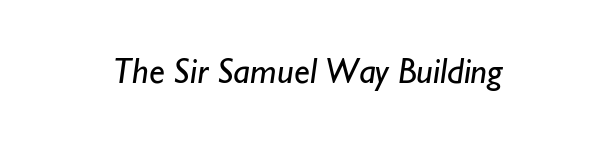
{"serif": "no", "bold": "no", "weight": "regular", "width": "normal", "stroke_contrast": "low", "x_height": "small", "monospaced": "no", "underline": "no", "align": "center", "letter_spacing": "normal", "letter_spacing_em": 0.0, "glyph_px": 36}
